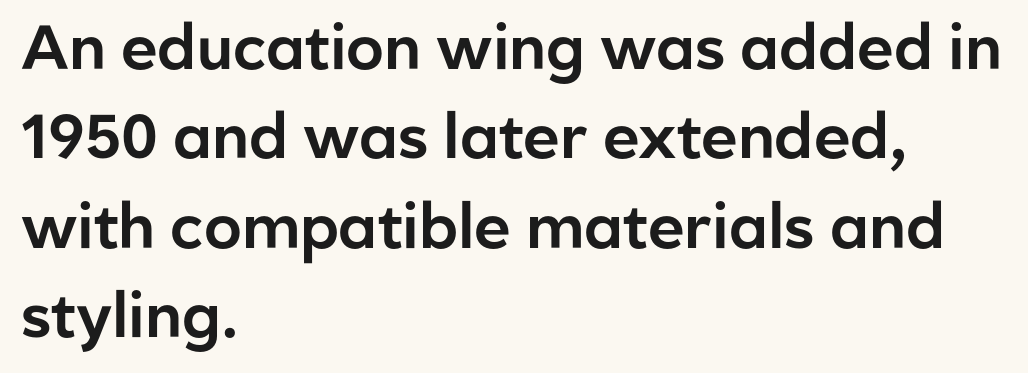
The image shows 62 px sans-serif type, upright; set left-aligned, normal line spacing (1.44x), normal letter spacing, not underlined; low stroke contrast and a medium x-height.
